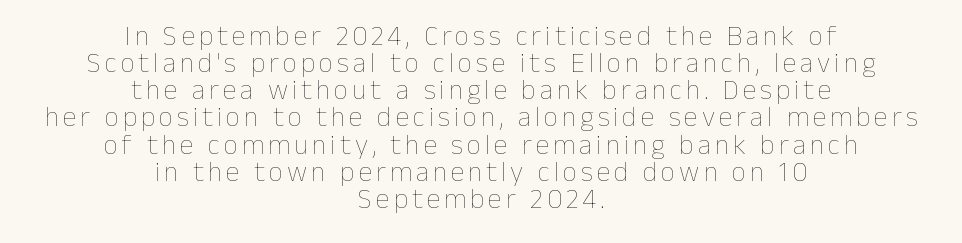
Q: Is the text bold? A: No.
Q: Is the text italic (slanted)? A: No, it is upright.
Q: Is the text underlined? A: No.
Q: How is the paragraph aligned? A: Centered.
Q: Is the spacing between lines tight, normal or loose? A: Tight.
Q: Width (condensed, normal, or wide)? A: Normal.
Q: Stroke contrast? A: Low.
Q: x-height? A: Medium.
Q: Monospaced? A: No.
